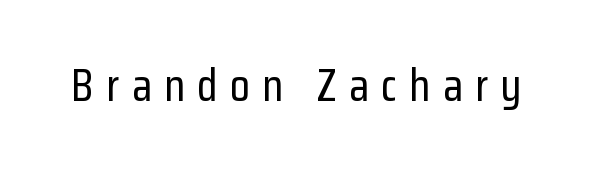
{"serif": "no", "italic": "no", "width": "condensed", "stroke_contrast": "low", "x_height": "medium", "monospaced": "no", "underline": "no", "letter_spacing": "wide", "letter_spacing_em": 0.27, "glyph_px": 46}
